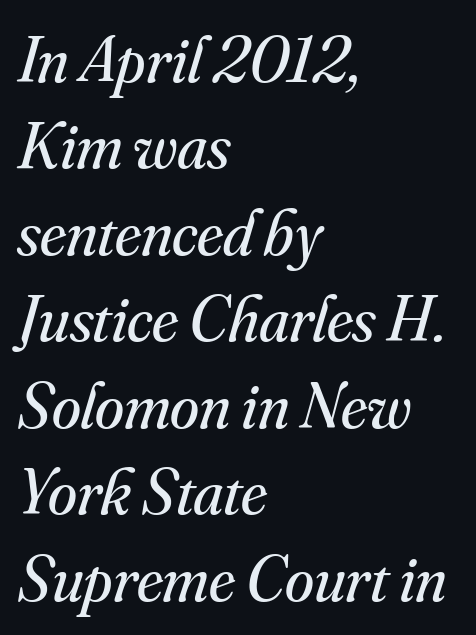
The image shows 66 px regular-weight serif type, italic (leaning right); set left-aligned, normal line spacing (1.31x), normal letter spacing, not underlined; medium stroke contrast and a small x-height.
